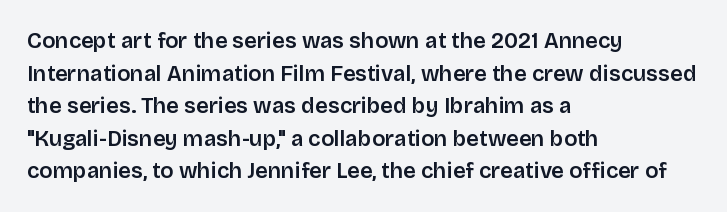
Q: Is the text italic (slanted)? A: No, it is upright.
Q: Is the text underlined? A: No.
Q: How is the paragraph aligned? A: Left-aligned.
Q: Is the spacing between letters normal or unusually wide? A: Normal.
Q: Is the spacing between lines tight, normal or loose? A: Normal.
